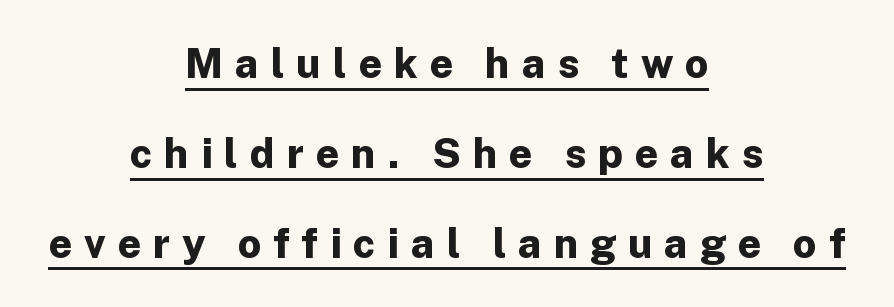
{"serif": "no", "italic": "no", "bold": "yes", "weight": "bold", "width": "normal", "stroke_contrast": "low", "x_height": "medium", "monospaced": "no", "underline": "yes", "align": "center", "line_spacing": "loose", "line_spacing_ratio": 2.19, "letter_spacing": "wide", "letter_spacing_em": 0.29, "glyph_px": 41}
